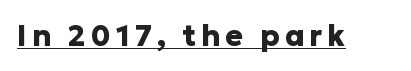
Q: Is the text bold? A: Yes.
Q: Is the text italic (slanted)? A: No, it is upright.
Q: Is the typeface a serif or a sans-serif typeface? A: Sans-serif.
Q: Is the text underlined? A: Yes.
Q: Width (condensed, normal, or wide)? A: Normal.
Q: Stroke contrast? A: Low.
Q: x-height? A: Medium.
Q: Monospaced? A: No.
